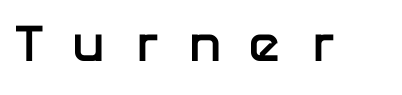
Rule under the text: the space is simply empty. You can tell it's not italic because the verticals are truly vertical. Chunky letters — that's bold for sure. Honestly, the letter spacing is so wide it's the main thing you notice. The passage shown is typeset with a sans-serif family.
